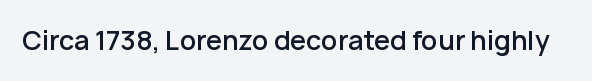
Q: Is the text bold? A: Semi-bold.
Q: Is the text italic (slanted)? A: No, it is upright.
Q: Is the text underlined? A: No.
Q: Is the spacing between letters normal or unusually wide? A: Normal.
